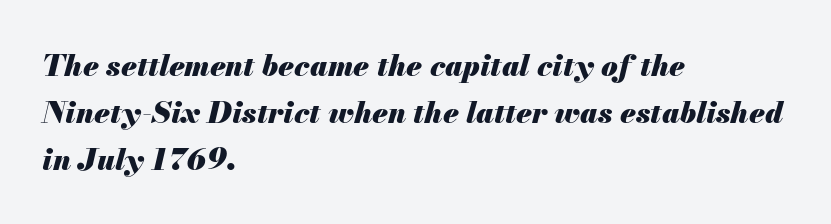
{"italic": "yes", "lean": "right", "slant_degrees": 13, "bold": "yes", "weight": "heavy", "width": "normal", "stroke_contrast": "medium", "x_height": "small", "monospaced": "no", "underline": "no", "align": "left", "line_spacing": "normal", "line_spacing_ratio": 1.56, "letter_spacing": "normal", "letter_spacing_em": 0.0, "glyph_px": 30}
